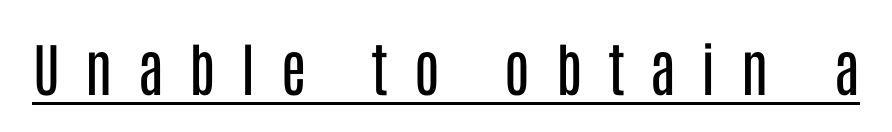
The image shows 58 px regular-weight, condensed sans-serif type, upright; set unusually wide letter spacing (+0.44 em), underlined; low stroke contrast and a large x-height.
